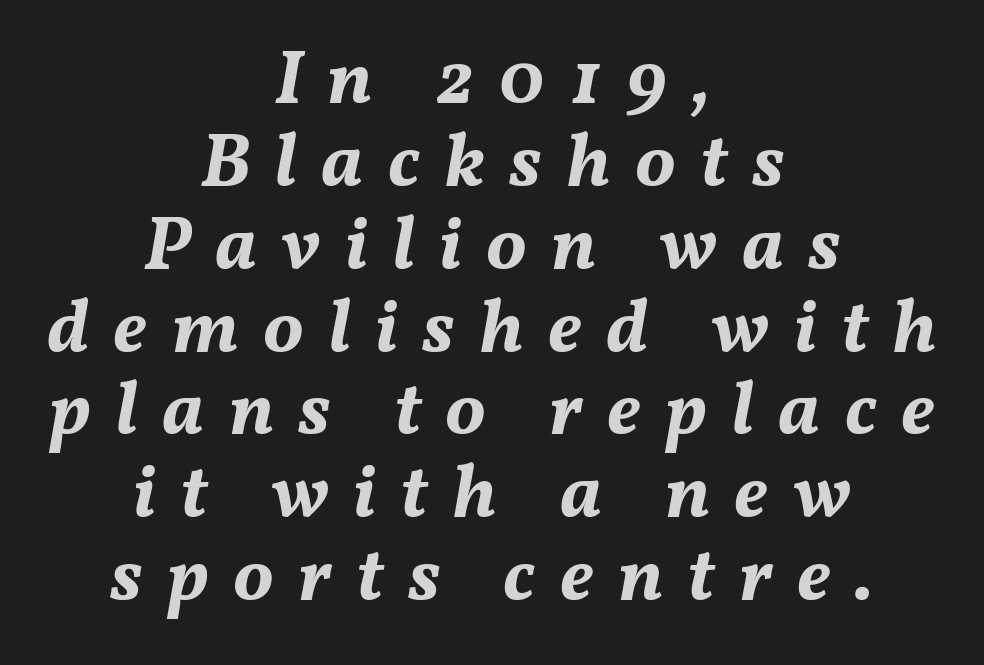
{"italic": "yes", "lean": "right", "slant_degrees": 11, "bold": "yes", "weight": "bold", "width": "normal", "stroke_contrast": "medium", "x_height": "medium", "monospaced": "no", "underline": "no", "align": "center", "line_spacing": "tight", "line_spacing_ratio": 1.09, "letter_spacing": "wide", "letter_spacing_em": 0.32, "glyph_px": 76}
